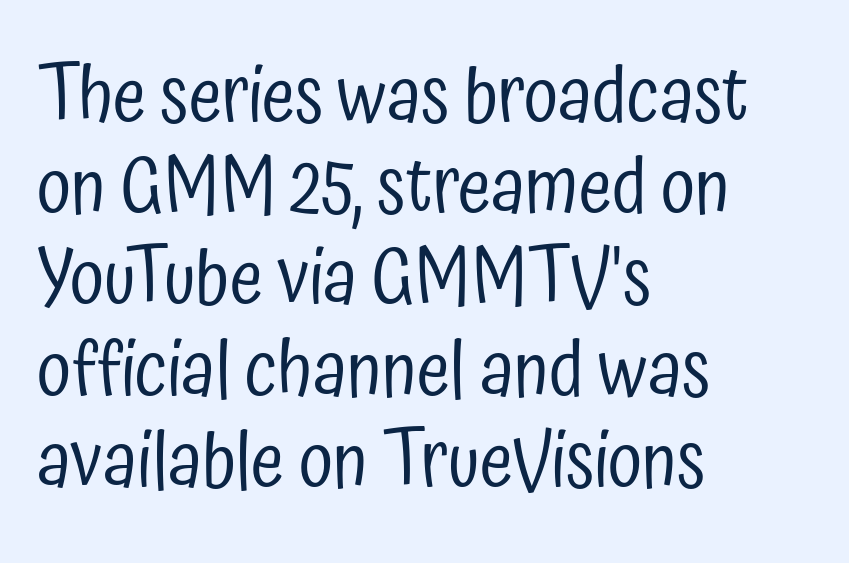
The image shows 76 px regular-weight, condensed sans-serif type, upright; set left-aligned, line spacing 1.2x, normal letter spacing, not underlined; low stroke contrast and a medium x-height.
